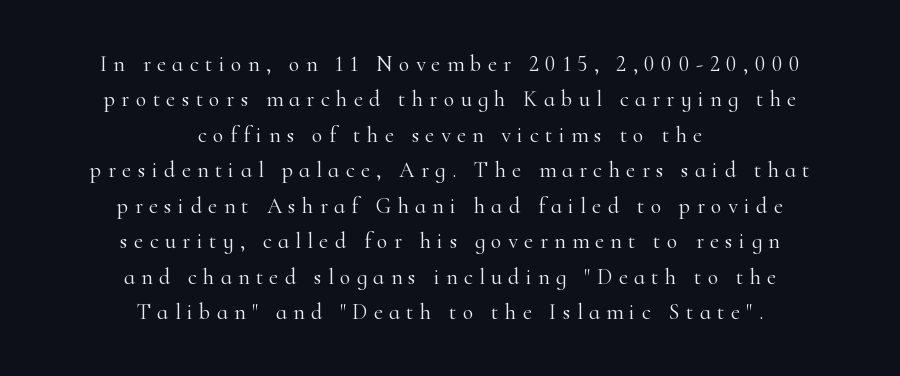
{"italic": "no", "bold": "no", "underline": "no", "align": "center", "line_spacing": "normal", "line_spacing_ratio": 1.61, "letter_spacing": "wide", "letter_spacing_em": 0.29, "glyph_px": 22}
